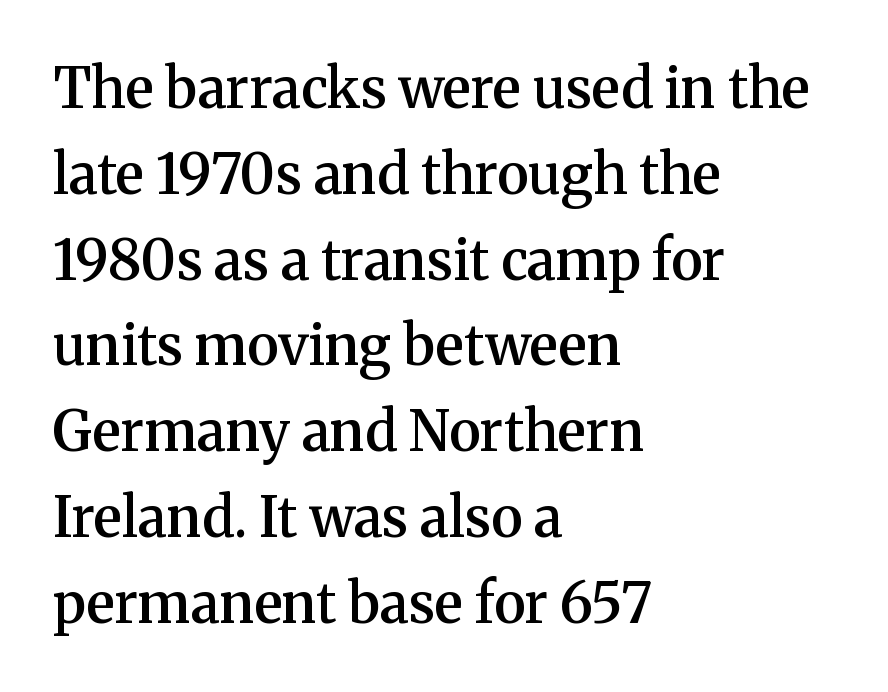
The face used here is proportionally spaced, like ordinary book or web type. Interline gaps are of average width in this sample. The specimen omits any rule beneath the text block's lines. A typesetter would label this face a serif. The tracking reads as untouched default to a designer's eye.
